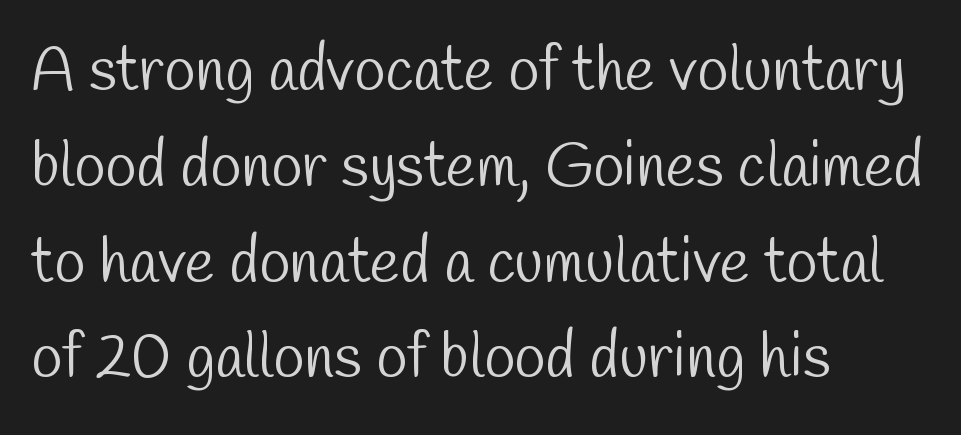
Tracking value appears to be zero — textbook default spacing. A bare baseline throughout the passage. A student would call this left alignment; a typographer would say flush left, rag right. Nope, no serifs anywhere on these letters. The letters advance in unequal steps, a hallmark of proportional type. This sample keeps an unexceptional amount of space between lines.
